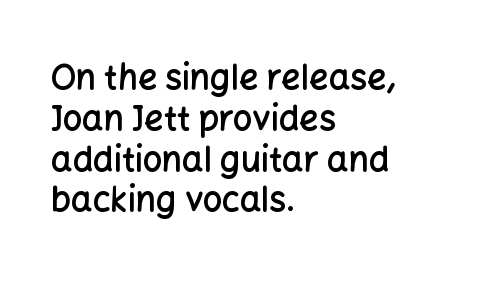
Left-aligned paragraph, ragged on the right. Observe the absence of serifs on each vertical stroke in this sample. The space beneath each line is pristine and unruled. The glyphs have the mass of a demibold cut, below bold. The face used here is proportionally spaced, like ordinary book or web type.
